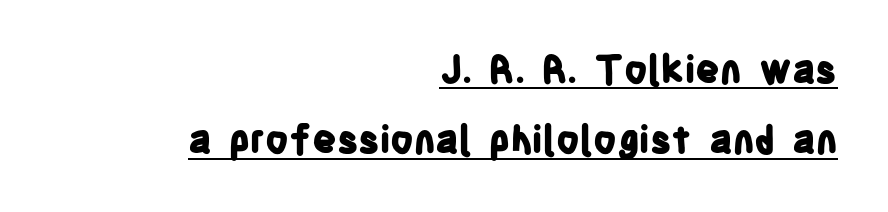
Characters follow at the spacing the type designer built in. Visually the block forms a straight wall on the right and a jagged coastline on the left. Character widths vary here, with narrow letters taking less room than wide ones. This is underlined copy, the kind a proofreader might mark for attention. Look at the stroke-to-counter ratio: heavy, a bold. The letters stand straight up with perfectly vertical stems.
